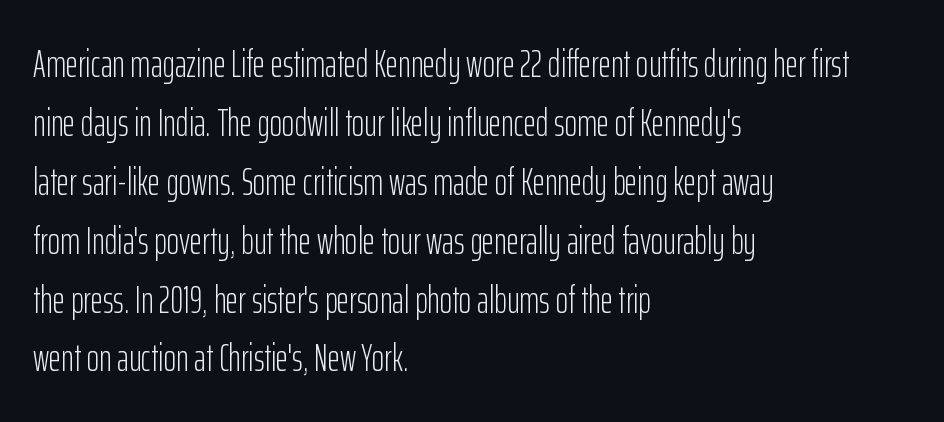
Students, note that the glyphs here touch the page at normal intervals. A typesetter would call this proportional, since set widths differ per character. When letters stand straight like this, we call the style roman or upright. Unmarked baselines from the first word to the last.
